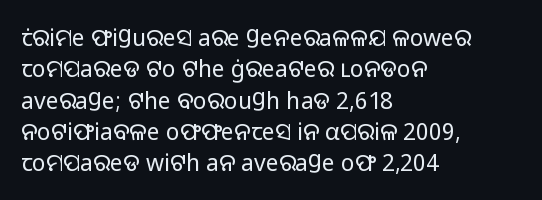
The image shows 23 px text type, upright; set left-aligned, normal line spacing (1.36x), normal letter spacing, not underlined.
